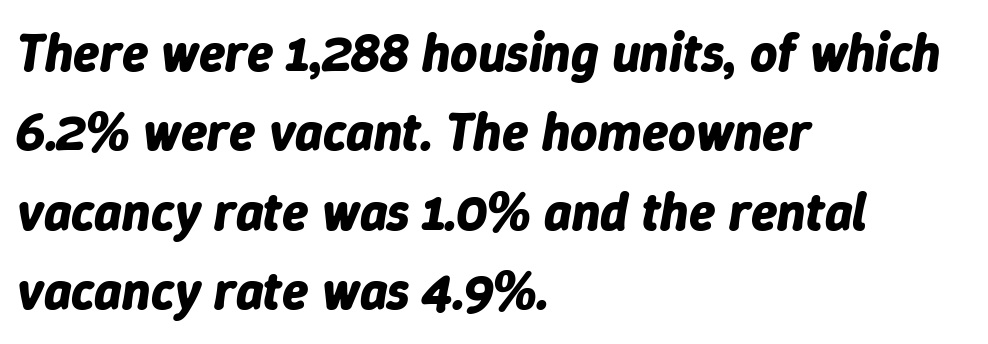
The image shows 53 px bold type, italic (leaning right); set left-aligned, normal line spacing (1.5x), normal letter spacing, not underlined; low stroke contrast and a medium x-height.
